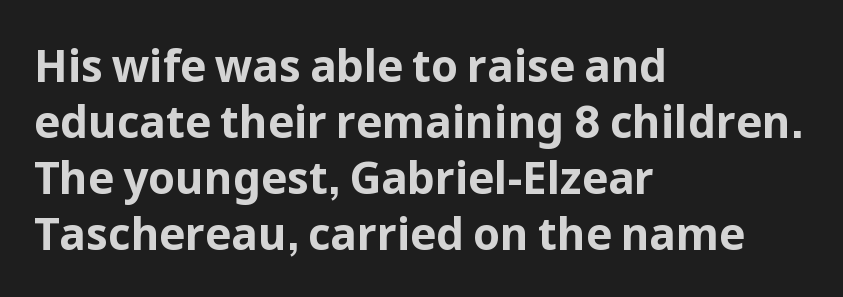
{"serif": "no", "italic": "no", "bold": "yes", "weight": "bold", "width": "normal", "stroke_contrast": "low", "x_height": "medium", "monospaced": "no", "underline": "no", "align": "left", "line_spacing": "normal", "line_spacing_ratio": 1.27, "letter_spacing": "normal", "letter_spacing_em": 0.0, "glyph_px": 44}
